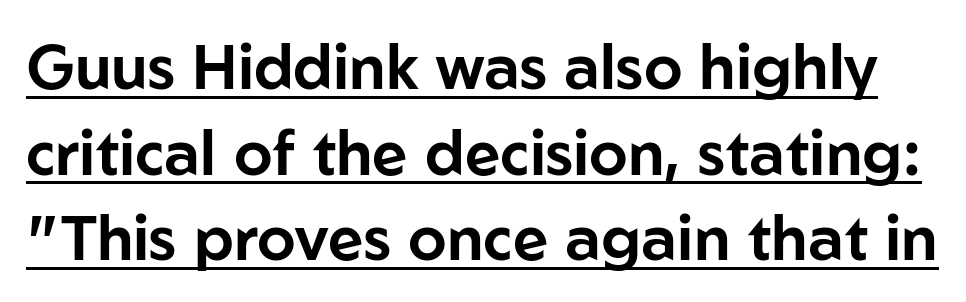
Q: Is the text italic (slanted)? A: No, it is upright.
Q: Is the typeface a serif or a sans-serif typeface? A: Sans-serif.
Q: Is the text underlined? A: Yes.
Q: Is the spacing between letters normal or unusually wide? A: Normal.
Q: Is the spacing between lines tight, normal or loose? A: Normal.
Q: Width (condensed, normal, or wide)? A: Normal.
Q: Stroke contrast? A: Low.
Q: x-height? A: Medium.
Q: Monospaced? A: No.
